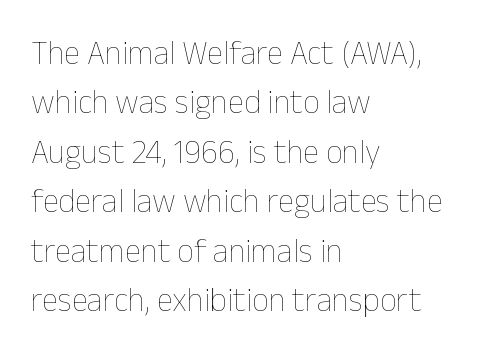
Q: Is the text bold? A: No.
Q: Is the text italic (slanted)? A: No, it is upright.
Q: Is the text underlined? A: No.
Q: How is the paragraph aligned? A: Left-aligned.
Q: Is the spacing between letters normal or unusually wide? A: Normal.
Q: Is the spacing between lines tight, normal or loose? A: Normal.
Q: Width (condensed, normal, or wide)? A: Normal.
Q: Stroke contrast? A: Low.
Q: x-height? A: Medium.
Q: Monospaced? A: No.
